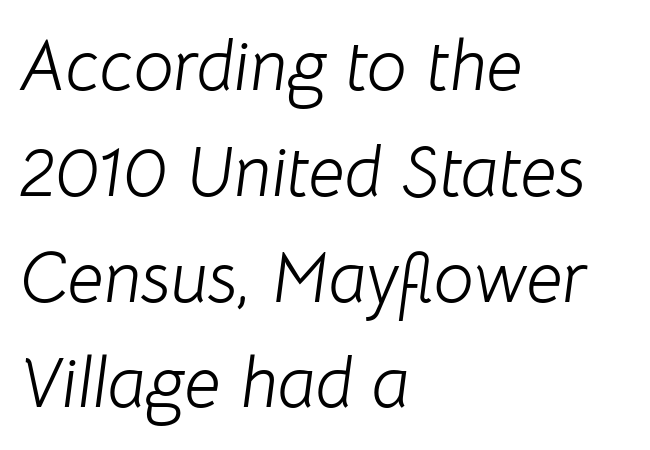
{"italic": "yes", "lean": "right", "slant_degrees": 8, "bold": "no", "weight": "light", "width": "normal", "stroke_contrast": "low", "x_height": "medium", "monospaced": "no", "underline": "no", "align": "left", "line_spacing": "normal", "line_spacing_ratio": 1.49, "letter_spacing": "normal", "letter_spacing_em": 0.0, "glyph_px": 71}
